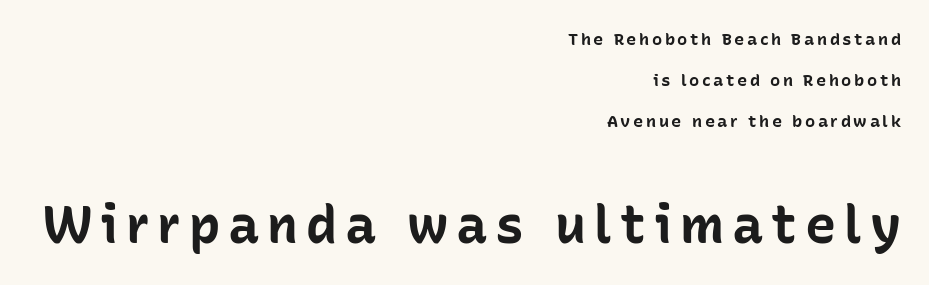
The image shows 52 px bold sans-serif type, upright; set right-aligned, loose line spacing (2.42x), not underlined; the second (bottom) block is 3.06x larger; low stroke contrast and a medium x-height.
